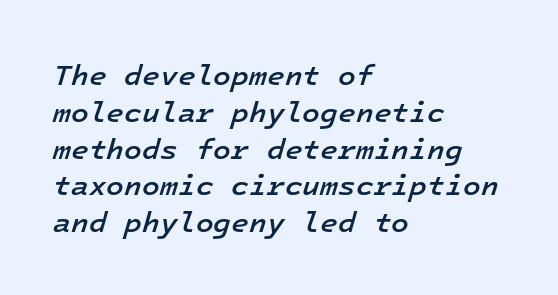
The image shows 29 px semibold type, italic (leaning right), monospaced; set left-aligned, normal line spacing (1.27x), normal letter spacing, not underlined; low stroke contrast and a medium x-height.
